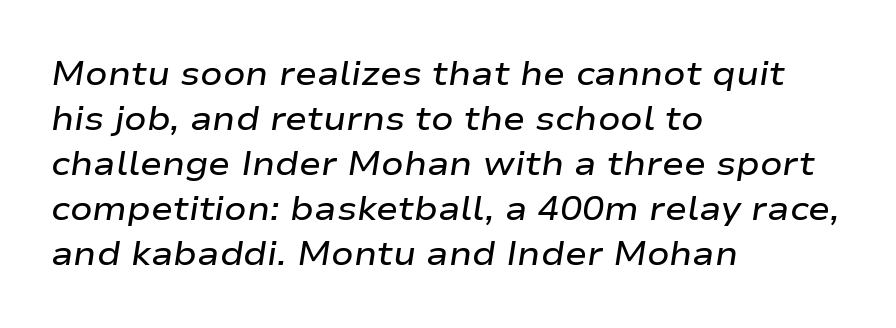
Q: Is the text bold? A: Semi-bold.
Q: Is the text italic (slanted)? A: Yes, it leans right by about 9 degrees.
Q: Is the text underlined? A: No.
Q: How is the paragraph aligned? A: Left-aligned.
Q: Is the spacing between letters normal or unusually wide? A: Normal.
Q: Is the spacing between lines tight, normal or loose? A: Normal.
Q: Width (condensed, normal, or wide)? A: Wide.
Q: Stroke contrast? A: Low.
Q: x-height? A: Medium.
Q: Monospaced? A: No.
